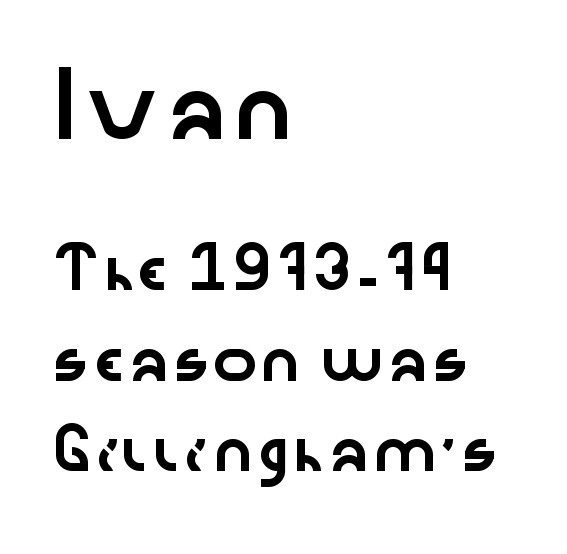
The image shows 57 px wide sans-serif type, upright; set left-aligned, loose line spacing (2.38x), normal letter spacing, not underlined; the first (top) block is 1.5x larger; low stroke contrast and a medium x-height.
